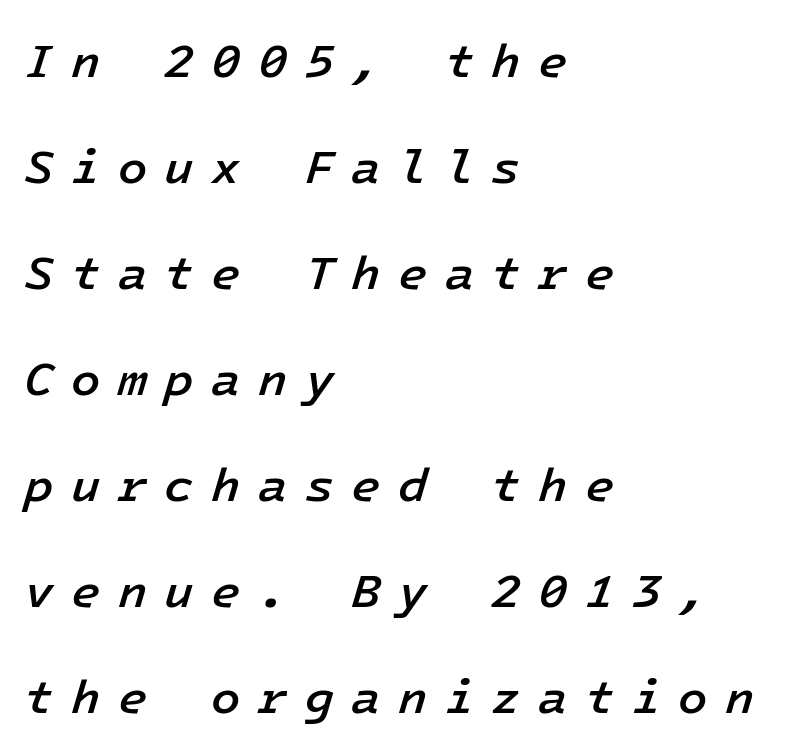
{"italic": "yes", "lean": "right", "slant_degrees": 16, "bold": "semi", "weight": "semibold", "width": "normal", "stroke_contrast": "low", "x_height": "medium", "underline": "no", "align": "left", "line_spacing": "loose", "line_spacing_ratio": 2.21, "letter_spacing": "wide", "letter_spacing_em": 0.36, "glyph_px": 48}
